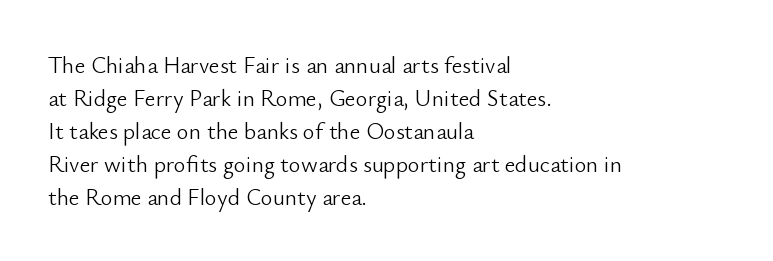
Does extra space separate the letters? No, they use regular spacing. The rendering anchors every line to the left-hand side. The axis of the letterforms is exactly vertical. These lines sit exactly where default settings would place them. Ink coverage per letter is moderate at most. Bare-footed words on every line.
